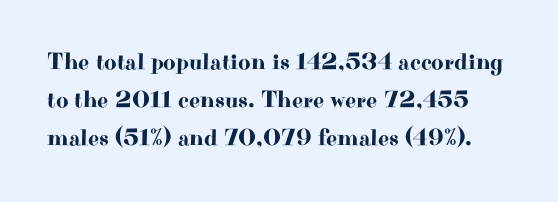
Bare-footed words on every line. The rendering uses a moderate line-height, typical for paragraphs. Upright lettering throughout. There is no visible air inserted between adjacent glyphs.
